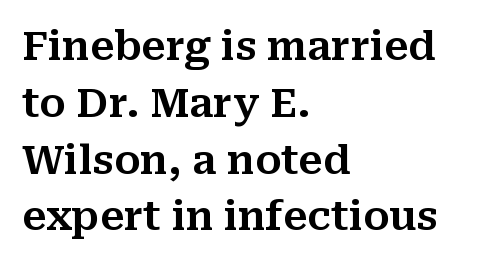
Notice how descenders clear the ascenders below comfortably — that's standard leading. Horizontal alignment here is leftward, the default for most running prose. The space directly below the letters is spotless. The passage shown has conventional tracking throughout. The typeface chosen for these lines features serifs.
